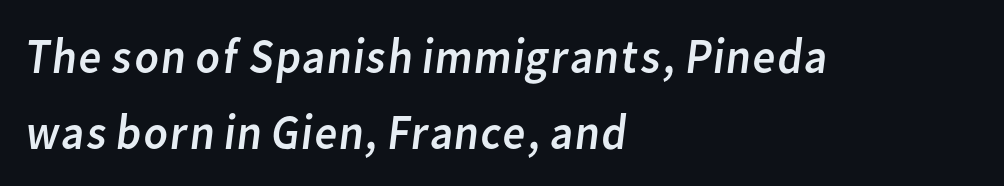
Q: Is the text bold? A: No.
Q: Is the typeface a serif or a sans-serif typeface? A: Sans-serif.
Q: Is the text underlined? A: No.
Q: How is the paragraph aligned? A: Left-aligned.
Q: Is the spacing between letters normal or unusually wide? A: Normal.
Q: Is the spacing between lines tight, normal or loose? A: Normal.
Q: Width (condensed, normal, or wide)? A: Normal.
Q: Stroke contrast? A: Low.
Q: x-height? A: Medium.
Q: Monospaced? A: No.
